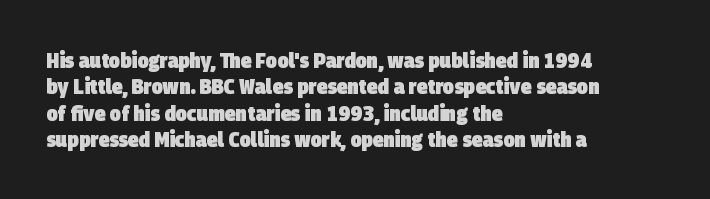
Q: Is the text bold? A: Yes.
Q: Is the text underlined? A: No.
Q: How is the paragraph aligned? A: Left-aligned.
Q: Is the spacing between letters normal or unusually wide? A: Normal.
